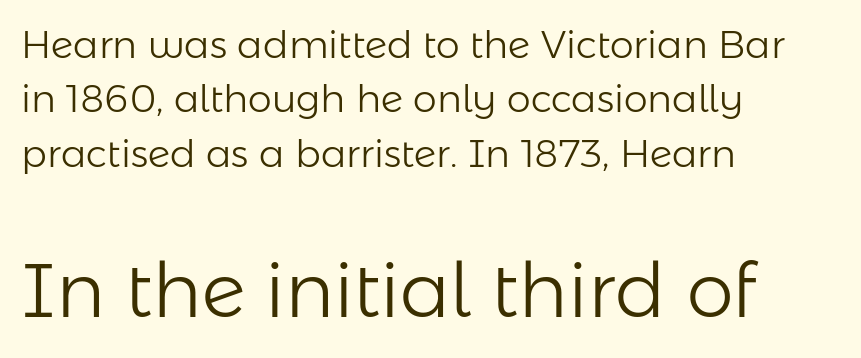
Q: Is the text bold? A: No.
Q: Is the text italic (slanted)? A: No, it is upright.
Q: Is the typeface a serif or a sans-serif typeface? A: Sans-serif.
Q: Is the text underlined? A: No.
Q: How is the paragraph aligned? A: Left-aligned.
Q: Is the spacing between letters normal or unusually wide? A: Normal.
Q: Is the spacing between lines tight, normal or loose? A: Normal.
Q: Which block of text is set in a larger size, the first (top) or the second (bottom)? A: The second (bottom) one.
Q: Width (condensed, normal, or wide)? A: Normal.
Q: Stroke contrast? A: Low.
Q: x-height? A: Medium.
Q: Monospaced? A: No.
